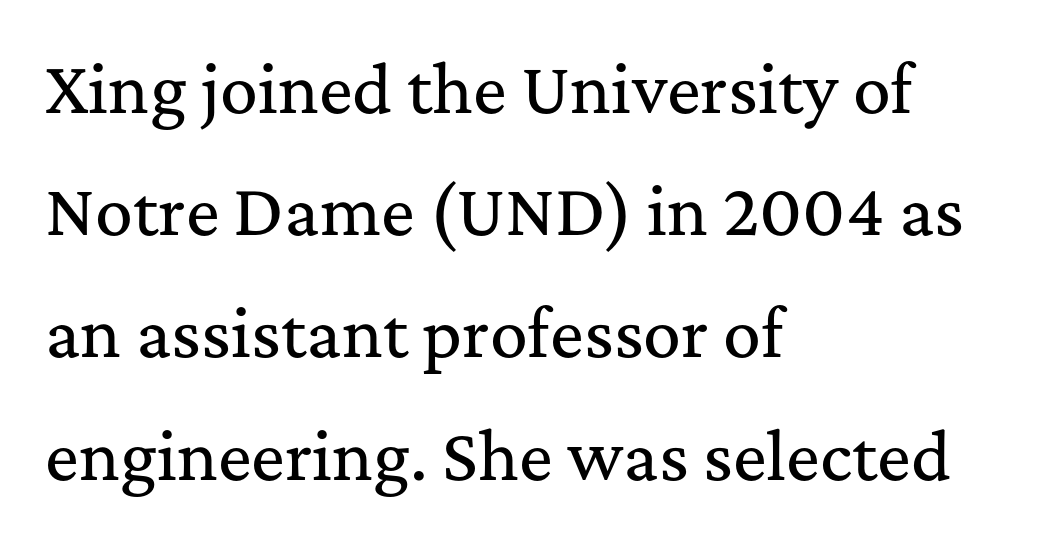
The rendering uses natural spacing where letterforms have individual widths. These lines stand farther apart than default settings would place them. The letters carry serifs — small finishing strokes at the ends of their stems. The line texture is even and compact thanks to regular tracking.
